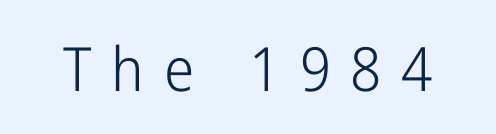
The image shows 61 px light, condensed sans-serif type, upright; set unusually wide letter spacing (+0.32 em), not underlined; low stroke contrast and a medium x-height.
